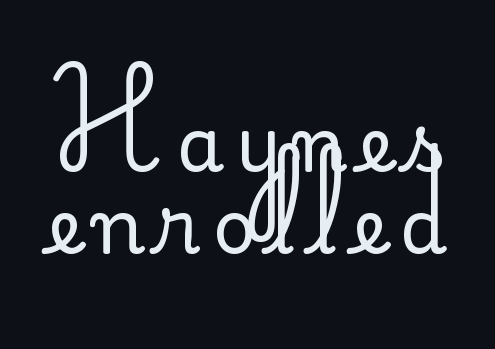
{"serif": "no", "italic": "no", "bold": "no", "weight": "regular", "width": "normal", "stroke_contrast": "low", "x_height": "small", "monospaced": "no", "underline": "no", "line_spacing": "tight", "line_spacing_ratio": 1.08, "glyph_px": 76}
